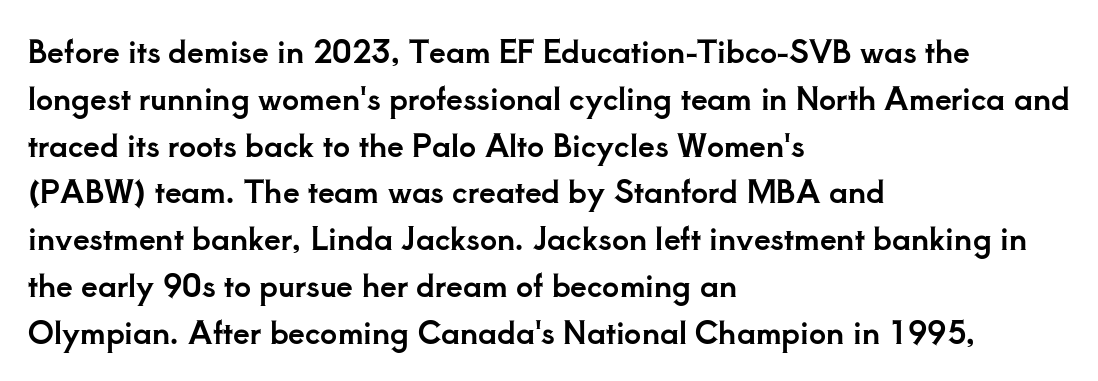
Nothing unusual about the tracking: characters are spaced as the font intends. The typeface chosen for these lines features serifs. The lettering holds an erect, upright posture throughout. Every row of glyphs begins at an identical x-position on the left. Vertically, the passage feels balanced, rows spaced as you'd expect. Descenders are the only things crossing below the line.
